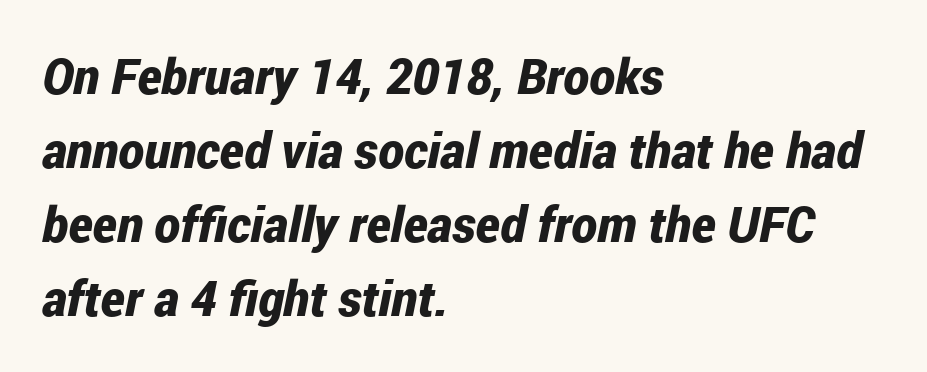
Q: Is the text bold? A: Yes.
Q: Is the text italic (slanted)? A: Yes, it leans right by about 12 degrees.
Q: Is the text underlined? A: No.
Q: How is the paragraph aligned? A: Left-aligned.
Q: Is the spacing between letters normal or unusually wide? A: Normal.
Q: Is the spacing between lines tight, normal or loose? A: Normal.
Q: Width (condensed, normal, or wide)? A: Condensed.
Q: Stroke contrast? A: Low.
Q: x-height? A: Medium.
Q: Monospaced? A: No.
